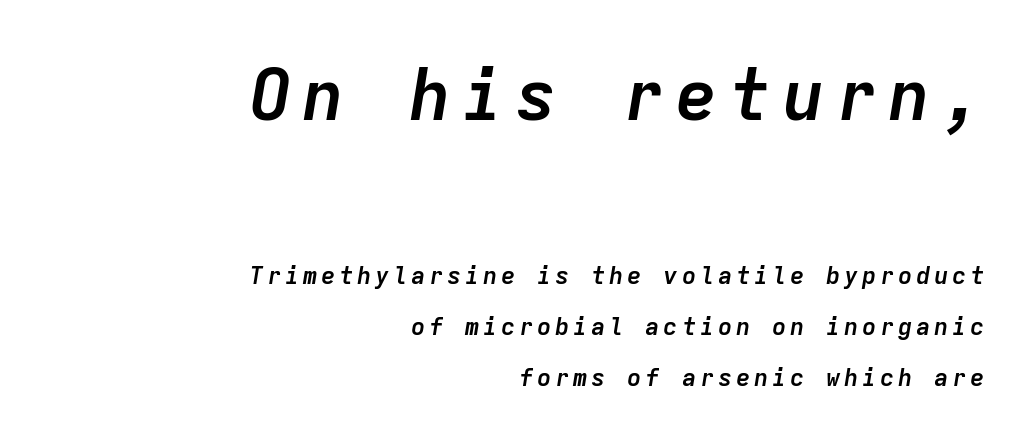
Q: Is the text bold? A: Yes.
Q: Is the text italic (slanted)? A: Yes, it leans right by about 9 degrees.
Q: Is the text underlined? A: No.
Q: How is the paragraph aligned? A: Right-aligned.
Q: Is the spacing between lines tight, normal or loose? A: Loose.
Q: Which block of text is set in a larger size, the first (top) or the second (bottom)? A: The first (top) one.
Q: Width (condensed, normal, or wide)? A: Normal.
Q: Stroke contrast? A: Low.
Q: x-height? A: Medium.
Q: Monospaced? A: Yes.
